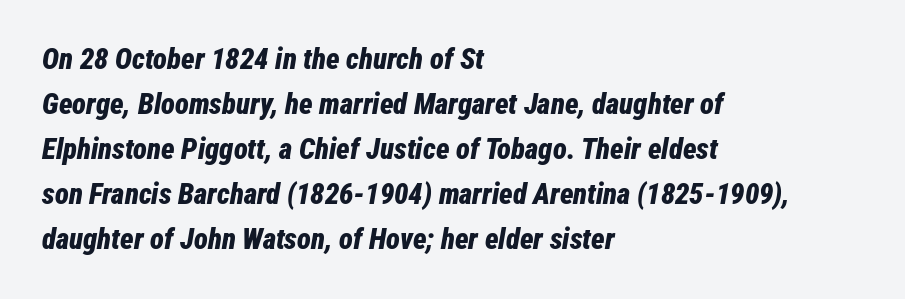
The image shows 29 px bold, condensed type, italic (leaning right); set left-aligned, normal line spacing (1.55x), normal letter spacing, not underlined; low stroke contrast and a medium x-height.
